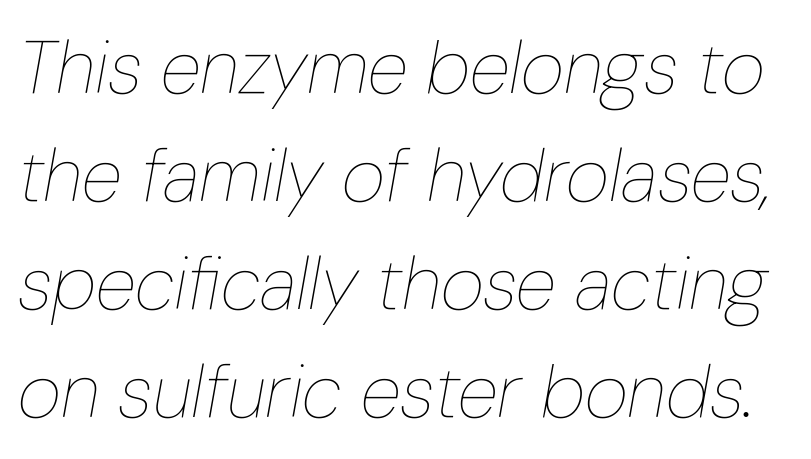
Nobody touched the tracking dial on this one. The rendering uses natural spacing where letterforms have individual widths. How would I describe the line gaps? Plain and ordinary. The glyphs look as if they've been sheared to an angle. The strokes carry an ordinary text weight at most.
